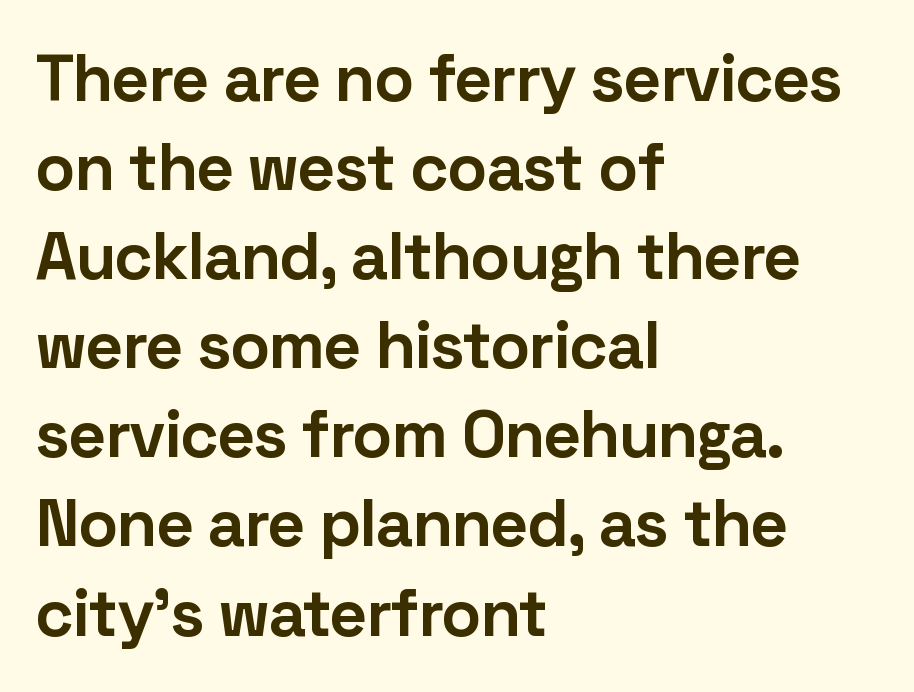
The letters sit at their default tracking, neither squeezed nor spread. Serif or sans? Sans — the stroke terminals are bare. The characters look thick and weighty, a clear bold. The space directly below the letters is spotless. Upright lettering throughout. Rows of type keep a routine distance in the vertical direction.
